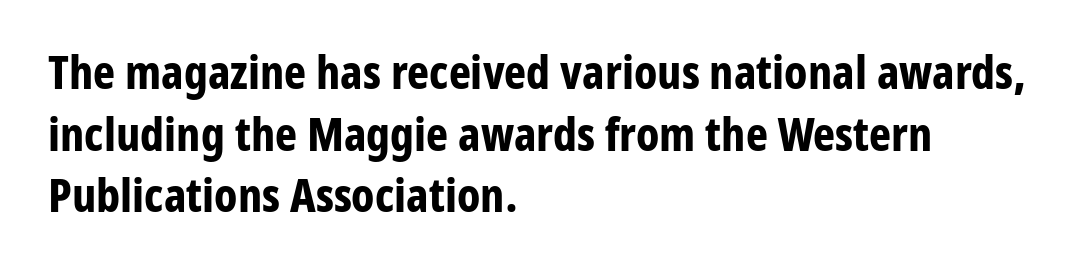
{"serif": "no", "italic": "no", "bold": "yes", "weight": "bold", "width": "condensed", "stroke_contrast": "low", "x_height": "medium", "monospaced": "no", "underline": "no", "align": "left", "line_spacing": "normal", "line_spacing_ratio": 1.31, "letter_spacing": "normal", "letter_spacing_em": 0.0, "glyph_px": 47}
